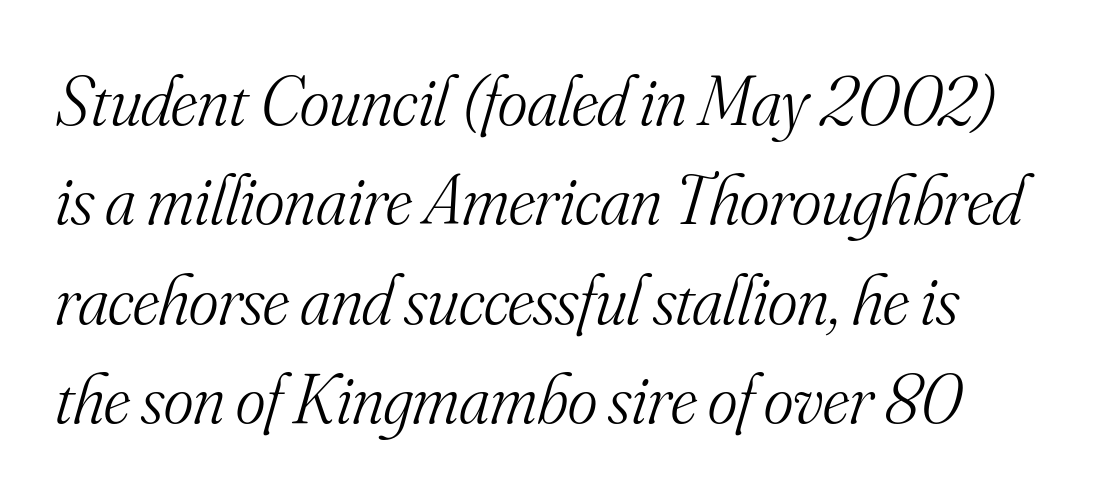
Q: Is the text bold? A: No.
Q: Is the text italic (slanted)? A: Yes, it leans right by about 16 degrees.
Q: Is the typeface a serif or a sans-serif typeface? A: Serif.
Q: Is the text underlined? A: No.
Q: Is the spacing between letters normal or unusually wide? A: Normal.
Q: Is the spacing between lines tight, normal or loose? A: Normal.
Q: Width (condensed, normal, or wide)? A: Normal.
Q: Stroke contrast? A: Medium.
Q: x-height? A: Small.
Q: Monospaced? A: No.
